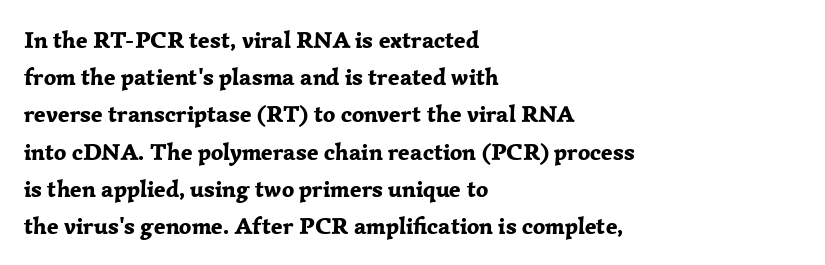
Q: Is the text bold? A: Yes.
Q: Is the text italic (slanted)? A: No, it is upright.
Q: Is the text underlined? A: No.
Q: How is the paragraph aligned? A: Left-aligned.
Q: Is the spacing between letters normal or unusually wide? A: Normal.
Q: Is the spacing between lines tight, normal or loose? A: Normal.
